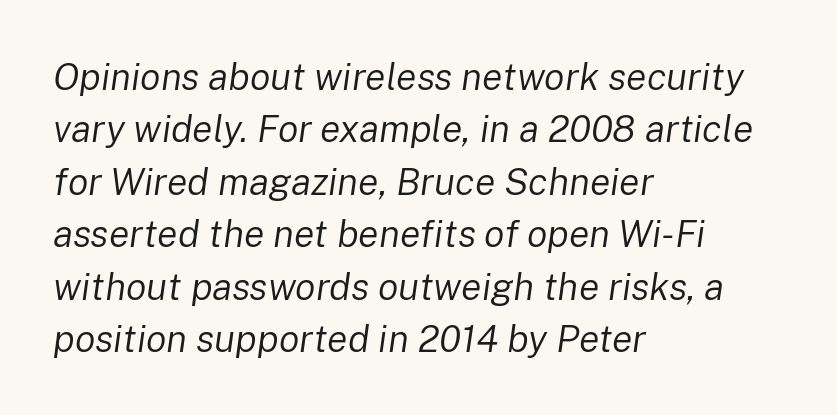
The image shows 38 px regular-weight type, italic (leaning right); set left-aligned, normal line spacing (1.38x), normal letter spacing, not underlined; low stroke contrast and a medium x-height.
